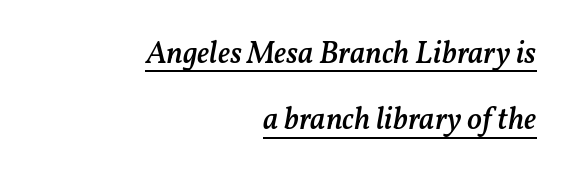
Q: Is the text bold? A: Semi-bold.
Q: Is the text italic (slanted)? A: Yes, it leans right by about 11 degrees.
Q: Is the text underlined? A: Yes.
Q: How is the paragraph aligned? A: Right-aligned.
Q: Is the spacing between letters normal or unusually wide? A: Normal.
Q: Is the spacing between lines tight, normal or loose? A: Loose.
Q: Width (condensed, normal, or wide)? A: Normal.
Q: Stroke contrast? A: Medium.
Q: x-height? A: Medium.
Q: Monospaced? A: No.
